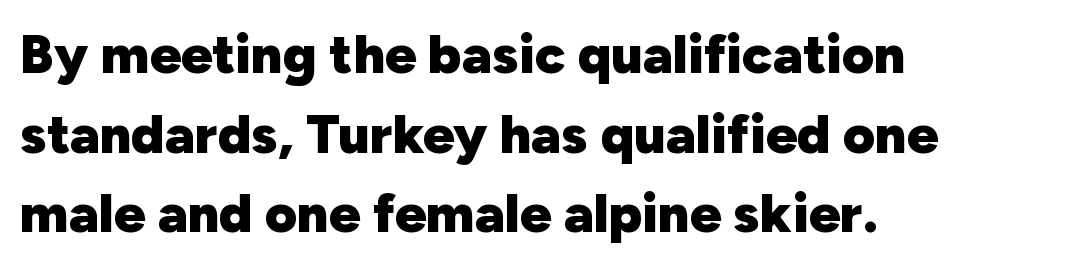
The typesetter chose a ragged-right arrangement here. Check under the words: just untouched page. Between one letter and the next there's only the usual sliver of space. Heavy, bold letterforms.
